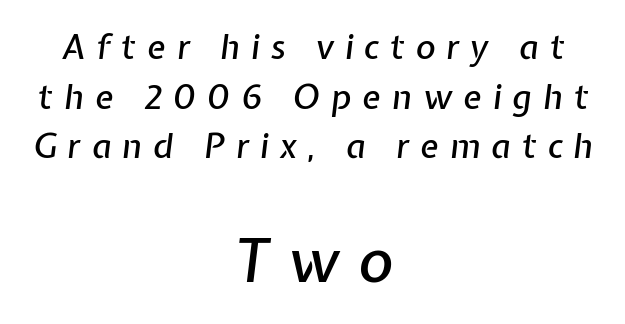
These lines sit exactly where default settings would place them. Both edges are ragged and mirror each other, which tells us the setting is centered. Think of a printed novel: that variable character pitch is what you see here. Descenders are the only things crossing below the line. Observe the lean: these are italic letterforms.
